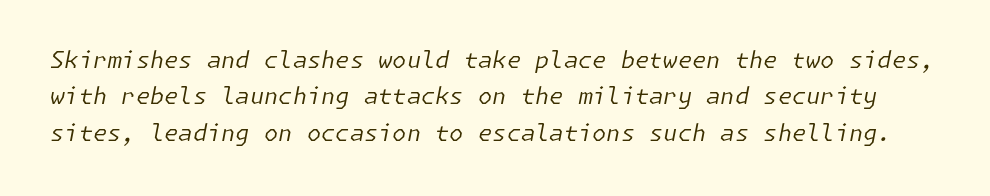
Q: Is the text bold? A: No.
Q: Is the text italic (slanted)? A: Yes, it leans right by about 11 degrees.
Q: Is the text underlined? A: No.
Q: Is the spacing between letters normal or unusually wide? A: Normal.
Q: Is the spacing between lines tight, normal or loose? A: Normal.
